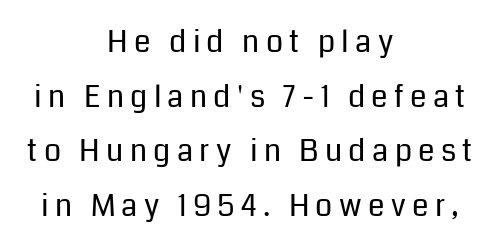
Q: Is the text bold? A: No.
Q: Is the text italic (slanted)? A: No, it is upright.
Q: Is the typeface a serif or a sans-serif typeface? A: Sans-serif.
Q: Is the text underlined? A: No.
Q: How is the paragraph aligned? A: Centered.
Q: Is the spacing between letters normal or unusually wide? A: Unusually wide.
Q: Width (condensed, normal, or wide)? A: Normal.
Q: Stroke contrast? A: Low.
Q: x-height? A: Medium.
Q: Monospaced? A: No.
